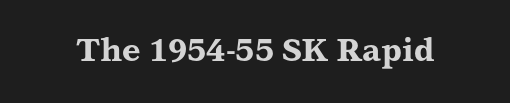
Q: Is the text bold? A: Yes.
Q: Is the text italic (slanted)? A: No, it is upright.
Q: Is the typeface a serif or a sans-serif typeface? A: Serif.
Q: Is the text underlined? A: No.
Q: Is the spacing between letters normal or unusually wide? A: Normal.
Q: Width (condensed, normal, or wide)? A: Wide.
Q: Stroke contrast? A: Medium.
Q: x-height? A: Medium.
Q: Monospaced? A: No.
